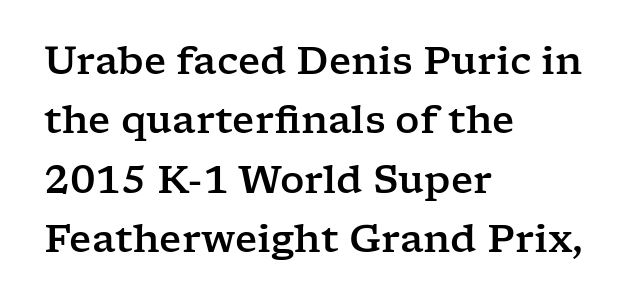
The image shows 38 px wide serif type, upright; set left-aligned, normal line spacing (1.56x), normal letter spacing, not underlined; low stroke contrast and a medium x-height.
